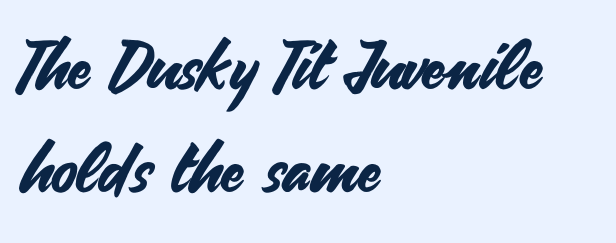
{"serif": "no", "width": "normal", "stroke_contrast": "medium", "x_height": "small", "monospaced": "no", "underline": "no", "align": "left", "line_spacing": "normal", "line_spacing_ratio": 1.53, "letter_spacing": "normal", "letter_spacing_em": 0.0, "glyph_px": 67}
